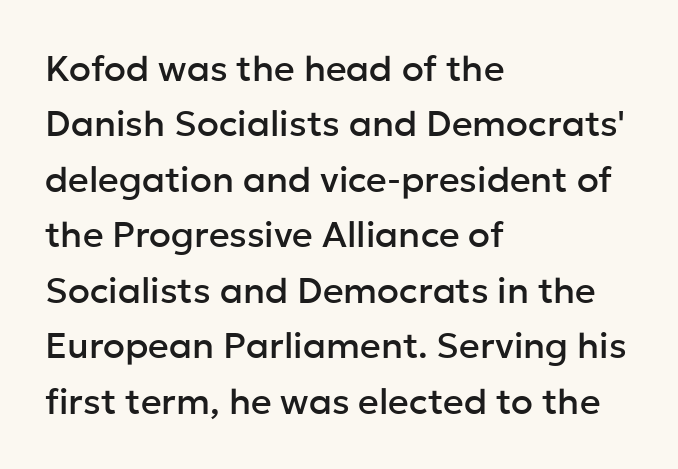
Line beginnings align vertically; line endings do not. Observe the ordinary spacing: letters are neighbours, not strangers. Is there any slant? The stems are plumb. Reading down the column, the eye jumps a familiar distance to each next line.
